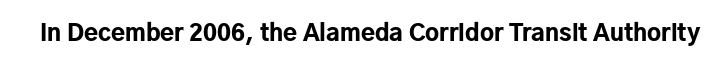
Notice how thick the strokes are: this is what a full bold looks like. In terms of letterspacing, this is plain default setting. The specimen omits any rule beneath the text block's lines. The lettering stays uniformly vertical, giving the passage a roman look.
